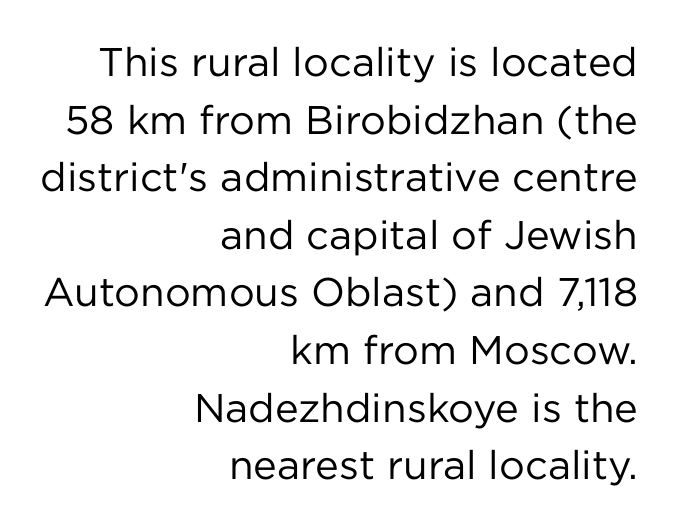
{"serif": "no", "italic": "no", "bold": "no", "weight": "regular", "width": "normal", "stroke_contrast": "low", "x_height": "medium", "monospaced": "no", "underline": "no", "align": "right", "line_spacing": "normal", "line_spacing_ratio": 1.44, "letter_spacing": "normal", "letter_spacing_em": 0.0, "glyph_px": 40}
